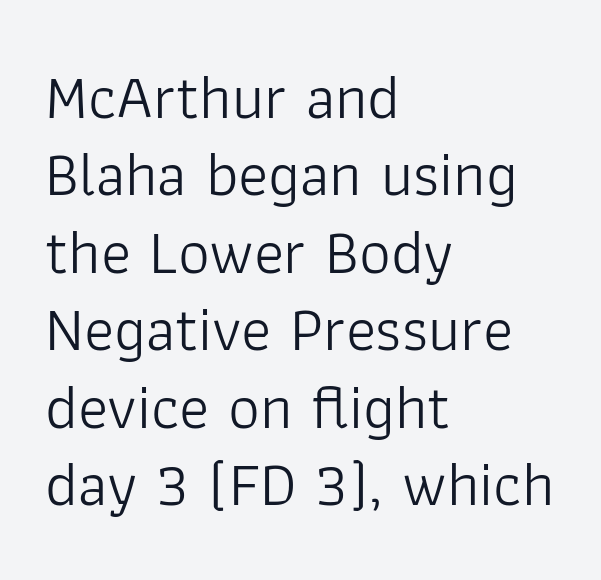
A typesetter would call this zero additional tracking. Honestly, there is no underline to notice here at all. Serif or sans? Sans — the stroke terminals are bare. The passage shown is typed in a proportional face where columns would drift. Casual observation: everything's shoved over to the left.
